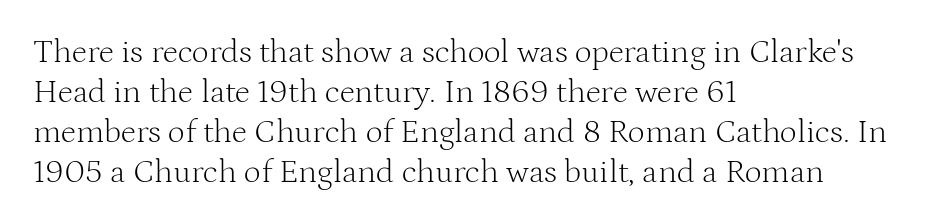
The text block is weighted toward the left margin, trailing off unevenly rightward. Vertical stems look standard width or narrower in stroke. Only glyphs here, with clear space below each row. This is roman type, the default non-slanted kind. Letterform terminals end in serifs throughout the passage.
